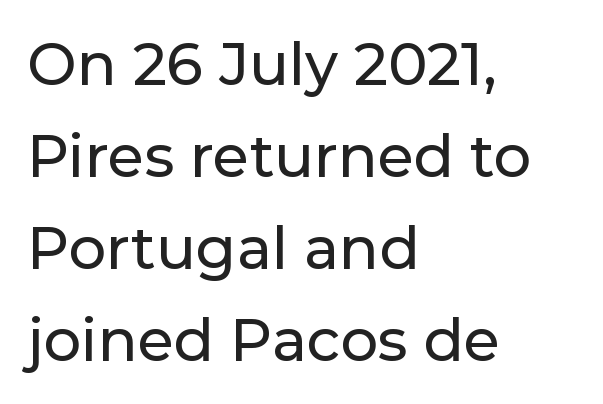
The lettering stays uniformly vertical, giving the passage a roman look. The passage shown stacks its lines at a standard gap. Underlining? Definitely not there. The typesetter chose a ragged-right arrangement here. Here the glyphs are tracked normally, forming tight word shapes. The rendering shows plain stroke endings on the letterforms — a sans-serif design.
